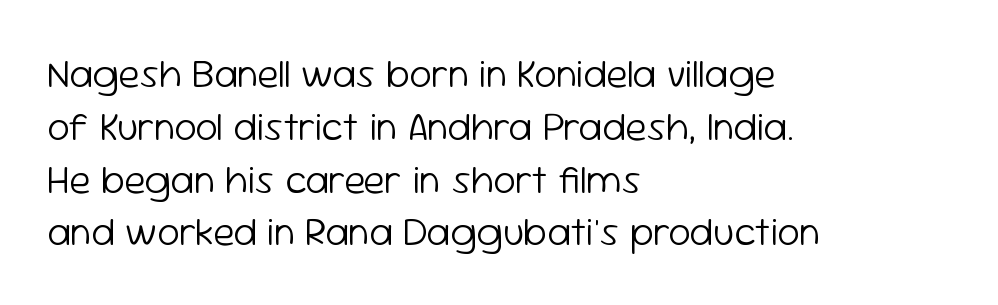
The type family on display is of the sans-serif kind. The passage shown has conventional tracking throughout. The typesetter chose a ragged-right arrangement here. Stems here are at most as thick as an everyday book face. This sample has the flowing, uneven cadence of proportional lettering.
